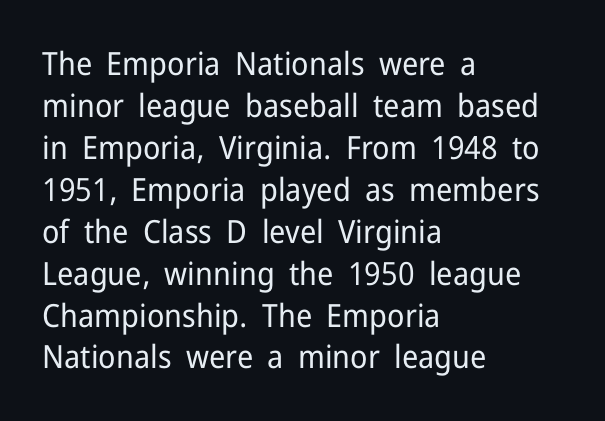
Q: Is the text bold? A: No.
Q: Is the text italic (slanted)? A: No, it is upright.
Q: Is the typeface a serif or a sans-serif typeface? A: Sans-serif.
Q: Is the text underlined? A: No.
Q: How is the paragraph aligned? A: Left-aligned.
Q: Is the spacing between letters normal or unusually wide? A: Normal.
Q: Is the spacing between lines tight, normal or loose? A: Normal.
Q: Width (condensed, normal, or wide)? A: Normal.
Q: Stroke contrast? A: Low.
Q: x-height? A: Medium.
Q: Monospaced? A: No.
